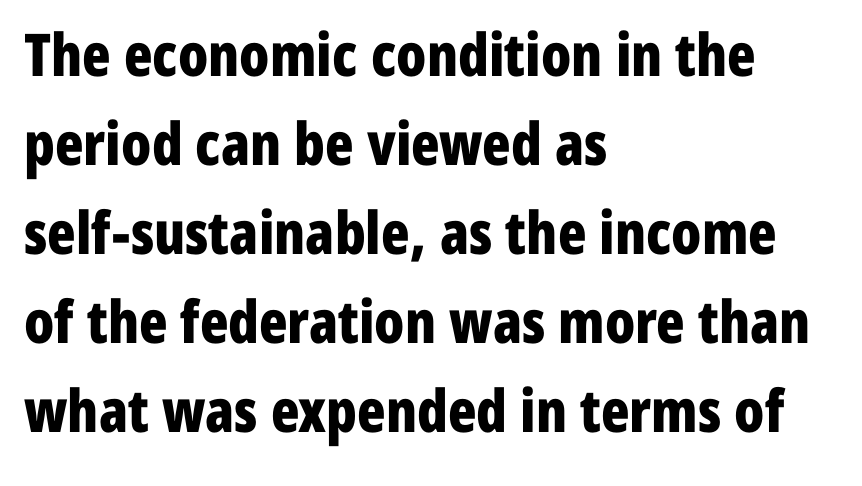
Q: Is the text bold? A: Yes.
Q: Is the text italic (slanted)? A: No, it is upright.
Q: Is the typeface a serif or a sans-serif typeface? A: Sans-serif.
Q: Is the text underlined? A: No.
Q: How is the paragraph aligned? A: Left-aligned.
Q: Is the spacing between letters normal or unusually wide? A: Normal.
Q: Is the spacing between lines tight, normal or loose? A: Normal.
Q: Width (condensed, normal, or wide)? A: Condensed.
Q: Stroke contrast? A: Low.
Q: x-height? A: Medium.
Q: Monospaced? A: No.
